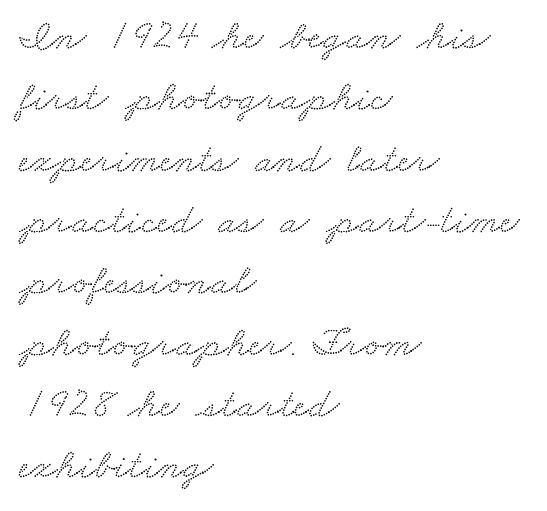
Q: Is the typeface a serif or a sans-serif typeface? A: Serif.
Q: Is the text underlined? A: No.
Q: How is the paragraph aligned? A: Left-aligned.
Q: Is the spacing between letters normal or unusually wide? A: Normal.
Q: Is the spacing between lines tight, normal or loose? A: Normal.
Q: Width (condensed, normal, or wide)? A: Wide.
Q: Stroke contrast? A: Low.
Q: x-height? A: Small.
Q: Monospaced? A: No.
